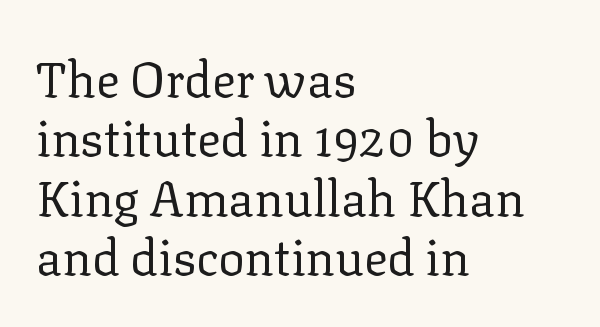
The image shows 49 px regular-weight serif type, upright; set left-aligned, line spacing 1.21x, normal letter spacing, not underlined; low stroke contrast and a medium x-height.
